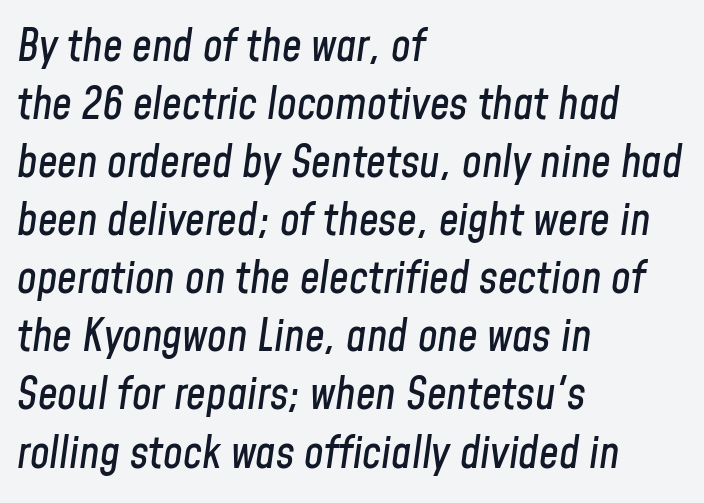
{"italic": "yes", "lean": "right", "slant_degrees": 8, "width": "condensed", "stroke_contrast": "low", "x_height": "medium", "monospaced": "no", "underline": "no", "align": "left", "line_spacing": "normal", "line_spacing_ratio": 1.32, "letter_spacing": "normal", "letter_spacing_em": 0.0, "glyph_px": 44}
